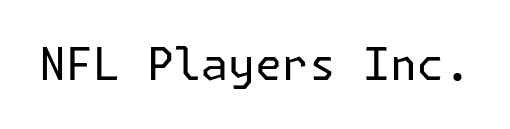
{"serif": "no", "italic": "no", "bold": "no", "weight": "regular", "width": "normal", "stroke_contrast": "low", "x_height": "medium", "underline": "no", "letter_spacing": "normal", "letter_spacing_em": 0.0, "glyph_px": 45}
